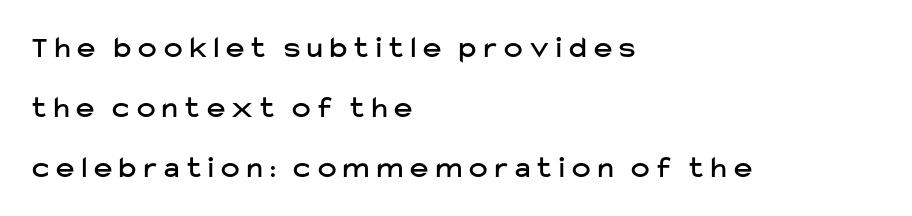
This sample is left-justified, so line endings fall wherever the words run out. There is plenty of visible air inserted between adjacent glyphs. Descender tails drop into unmarked territory. Are there feet on the stems? There aren't — it's a sans. The vertical gap from one line to the next is large.
